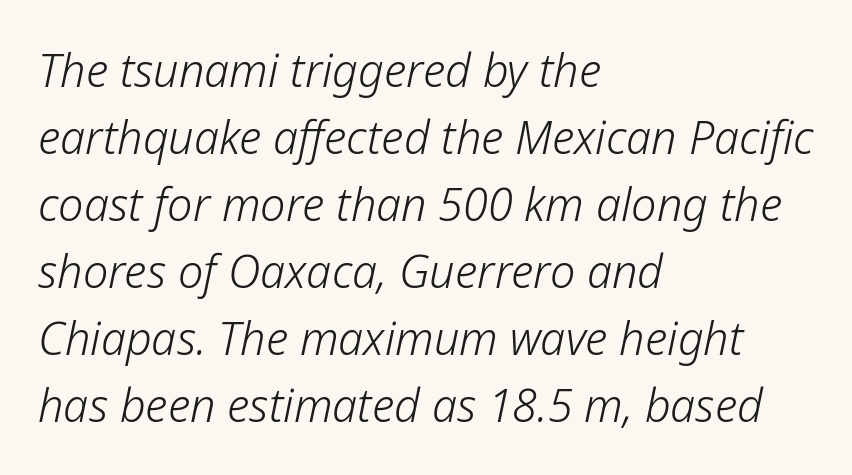
Rendered with sloped, italic letterforms. Here the glyphs are tracked normally, forming tight word shapes. Is this a heavy cut? Hardly; it is regular or lighter. Character widths vary here, with narrow letters taking less room than wide ones. The ragged edge is on the right, which tells us the setting is flush left.
